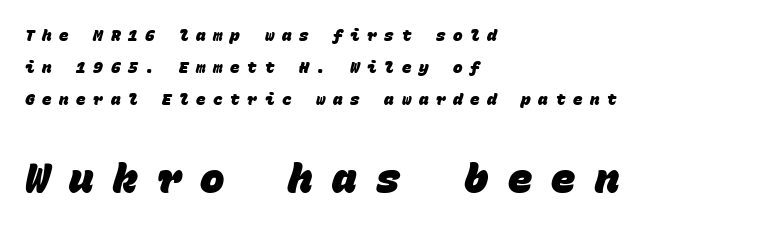
The face used here is rendered with a markedly widened letterfit. Its strokes are broad and dark, the hallmark of bold type. Looks like terminal output: every glyph gets an equal slot. Alignment: flush left.
